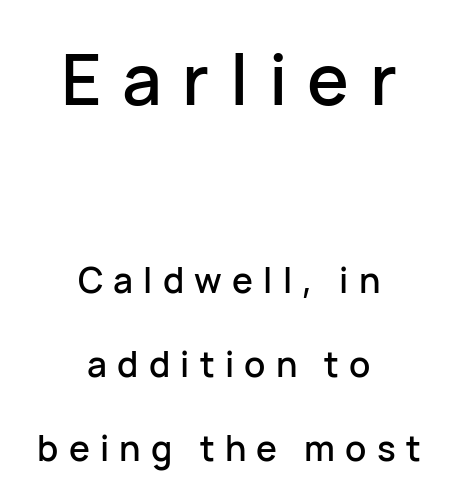
{"serif": "no", "italic": "no", "width": "normal", "stroke_contrast": "low", "x_height": "medium", "monospaced": "no", "underline": "no", "align": "center", "line_spacing": "loose", "line_spacing_ratio": 2.41, "letter_spacing": "wide", "letter_spacing_em": 0.29, "larger_block": "first", "size_ratio": 2.0, "glyph_px": 70}
